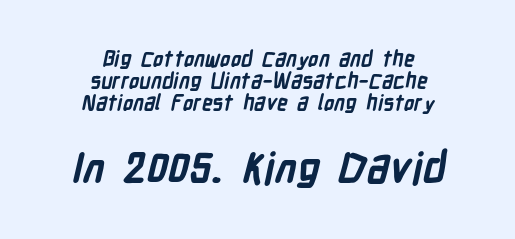
The image shows 42 px bold, condensed sans-serif type; set centered, tight line spacing (1.04x), normal letter spacing, not underlined; the second (bottom) block is 2.0x larger; low stroke contrast and a medium x-height.
